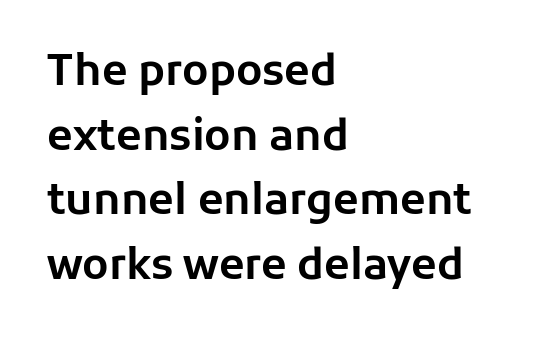
The image shows 42 px sans-serif type, upright; set left-aligned, normal line spacing (1.54x), normal letter spacing, not underlined; low stroke contrast and a medium x-height.
